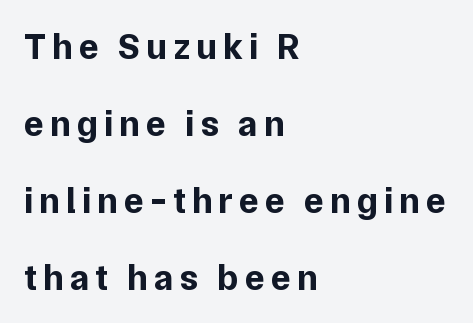
The image shows 37 px bold sans-serif type, upright; set left-aligned, loose line spacing (2.08x), not underlined; low stroke contrast and a medium x-height.
